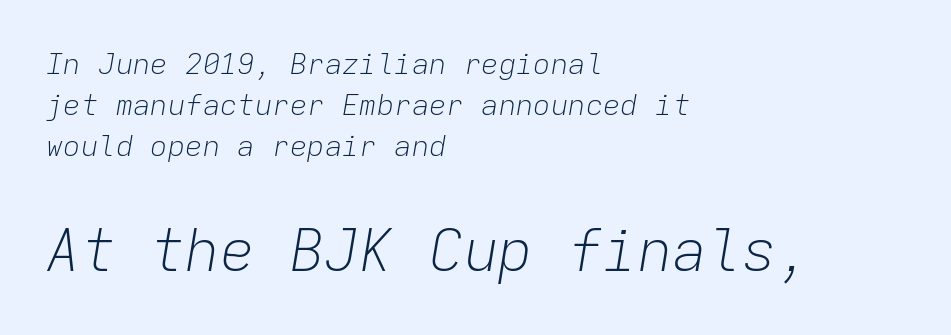
Anything drawn beneath the words? Only blank space. Reading down the column, the eye jumps a familiar distance to each next line. Words appear dense and cohesive because spacing is normal. In terms of posture, this sample is oblique. The rendering anchors every line to the left-hand side. Is this a heavy cut? Hardly; it is regular or lighter.
